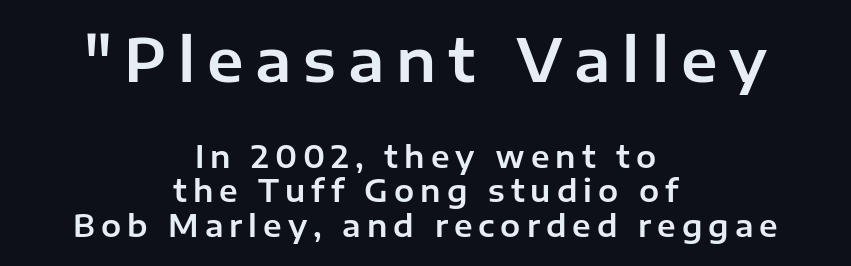
Q: Is the text italic (slanted)? A: No, it is upright.
Q: Is the typeface a serif or a sans-serif typeface? A: Sans-serif.
Q: Is the text underlined? A: No.
Q: How is the paragraph aligned? A: Centered.
Q: Is the spacing between letters normal or unusually wide? A: Unusually wide.
Q: Which block of text is set in a larger size, the first (top) or the second (bottom)? A: The first (top) one.
Q: Width (condensed, normal, or wide)? A: Normal.
Q: Stroke contrast? A: Low.
Q: x-height? A: Medium.
Q: Monospaced? A: No.
